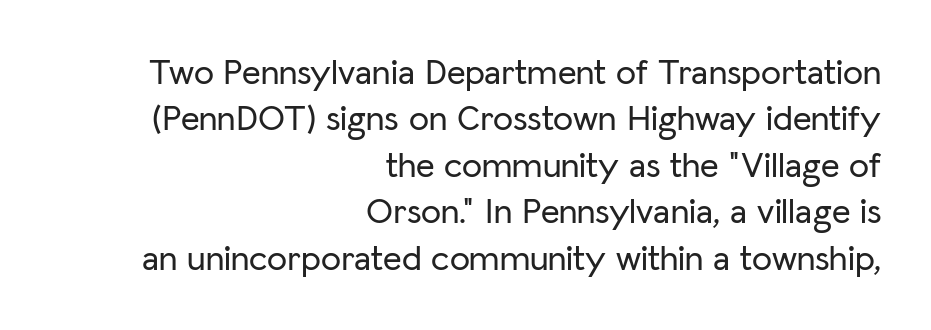
Q: Is the text italic (slanted)? A: No, it is upright.
Q: Is the typeface a serif or a sans-serif typeface? A: Sans-serif.
Q: Is the text underlined? A: No.
Q: How is the paragraph aligned? A: Right-aligned.
Q: Is the spacing between letters normal or unusually wide? A: Normal.
Q: Is the spacing between lines tight, normal or loose? A: Normal.
Q: Width (condensed, normal, or wide)? A: Normal.
Q: Stroke contrast? A: Low.
Q: x-height? A: Medium.
Q: Monospaced? A: No.
